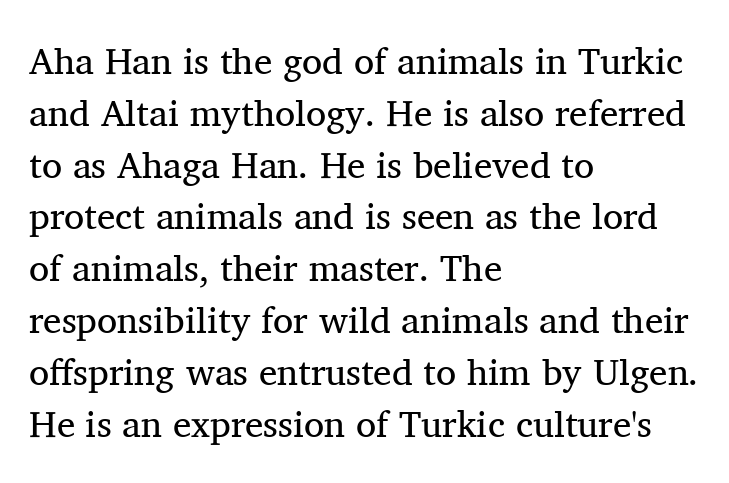
{"serif": "yes", "italic": "no", "bold": "no", "weight": "regular", "width": "normal", "stroke_contrast": "medium", "x_height": "medium", "monospaced": "no", "underline": "no", "align": "left", "line_spacing": "normal", "line_spacing_ratio": 1.4, "letter_spacing": "normal", "letter_spacing_em": 0.0, "glyph_px": 37}
